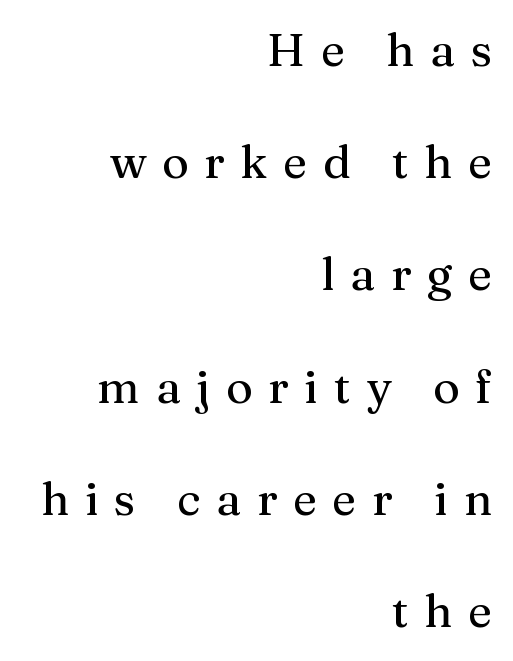
Q: Is the text italic (slanted)? A: No, it is upright.
Q: Is the typeface a serif or a sans-serif typeface? A: Serif.
Q: Is the text underlined? A: No.
Q: How is the paragraph aligned? A: Right-aligned.
Q: Is the spacing between letters normal or unusually wide? A: Unusually wide.
Q: Is the spacing between lines tight, normal or loose? A: Loose.
Q: Width (condensed, normal, or wide)? A: Normal.
Q: Stroke contrast? A: Medium.
Q: x-height? A: Medium.
Q: Monospaced? A: No.
